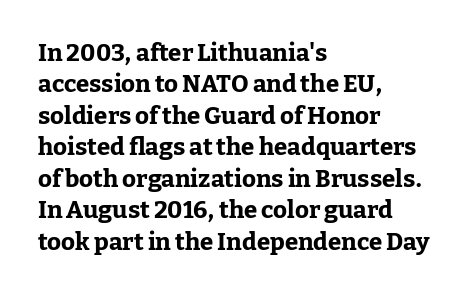
{"italic": "no", "bold": "yes", "underline": "no", "align": "left", "line_spacing": "normal", "line_spacing_ratio": 1.31, "letter_spacing": "normal", "letter_spacing_em": 0.0, "glyph_px": 24}
